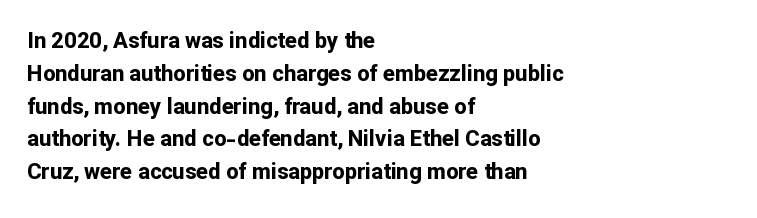
{"italic": "no", "bold": "yes", "underline": "no", "align": "left", "line_spacing": "normal", "line_spacing_ratio": 1.49, "letter_spacing": "normal", "letter_spacing_em": 0.0, "glyph_px": 22}
